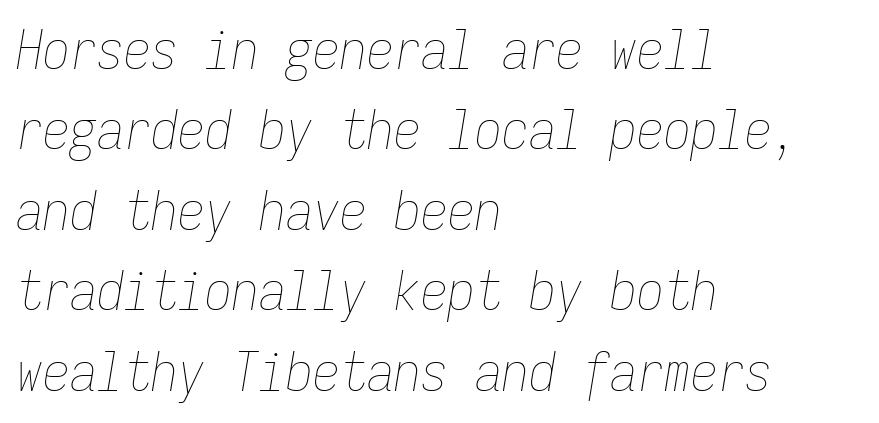
{"italic": "yes", "lean": "right", "slant_degrees": 9, "bold": "no", "weight": "thin", "width": "condensed", "stroke_contrast": "low", "x_height": "medium", "monospaced": "yes", "underline": "no", "align": "left", "line_spacing": "normal", "line_spacing_ratio": 1.49, "letter_spacing": "normal", "letter_spacing_em": 0.0, "glyph_px": 54}
